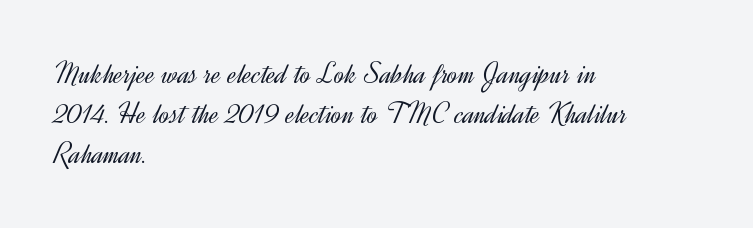
These lines are composed in type without serifs. Rows of type keep a routine distance in the vertical direction. Bold? No — there's no thickening of the strokes.
